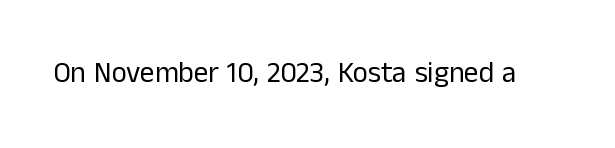
Does the lettering tilt? It doesn't — this is upright. Here the designer chose a conventional face with non-uniform glyph widths. Unmarked baselines from the first word to the last. Look at the tracking — it's just the regular setting, nothing added.
